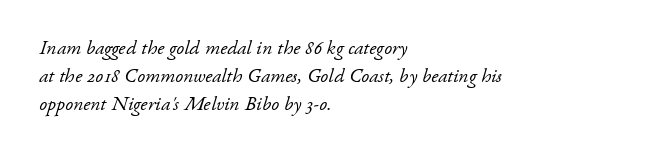
{"italic": "yes", "lean": "right", "slant_degrees": 17, "bold": "no", "underline": "no", "align": "left", "line_spacing": "normal", "line_spacing_ratio": 1.39, "letter_spacing": "normal", "letter_spacing_em": 0.0, "glyph_px": 20}
